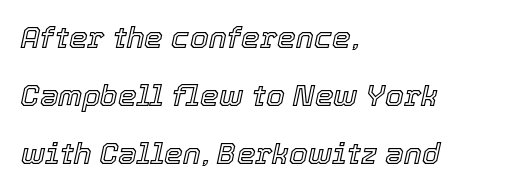
The image shows 30 px text type, italic (leaning right); set left-aligned, loose line spacing (1.94x), normal letter spacing, not underlined; a medium x-height.
